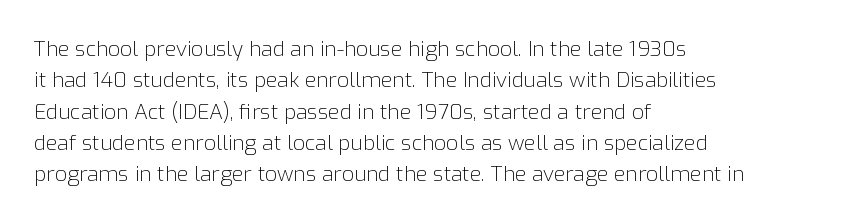
Ordinary non-slanted type is in use. Honestly, the row spacing looks completely unremarkable. These lines keep a tight, regular rhythm from letter to letter. These lines stack with their left ends in a neat column.
